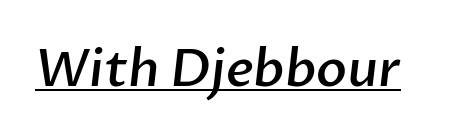
{"serif": "no", "bold": "semi", "weight": "semibold", "width": "normal", "stroke_contrast": "low", "x_height": "medium", "monospaced": "no", "underline": "yes", "letter_spacing": "normal", "letter_spacing_em": 0.0, "glyph_px": 51}
